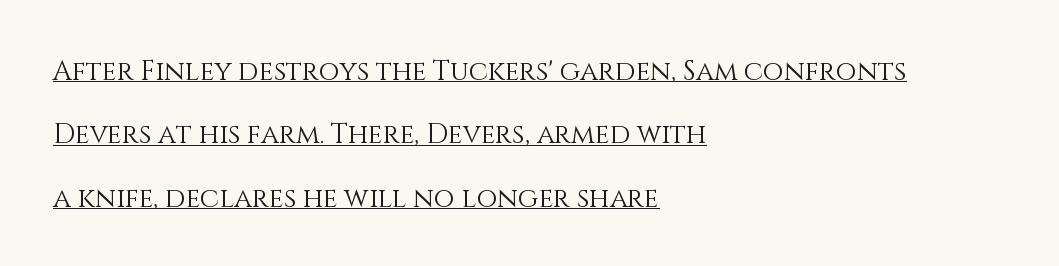
{"italic": "no", "bold": "no", "underline": "yes", "align": "left", "line_spacing": "loose", "line_spacing_ratio": 2.35, "letter_spacing": "normal", "letter_spacing_em": 0.0, "glyph_px": 27}
